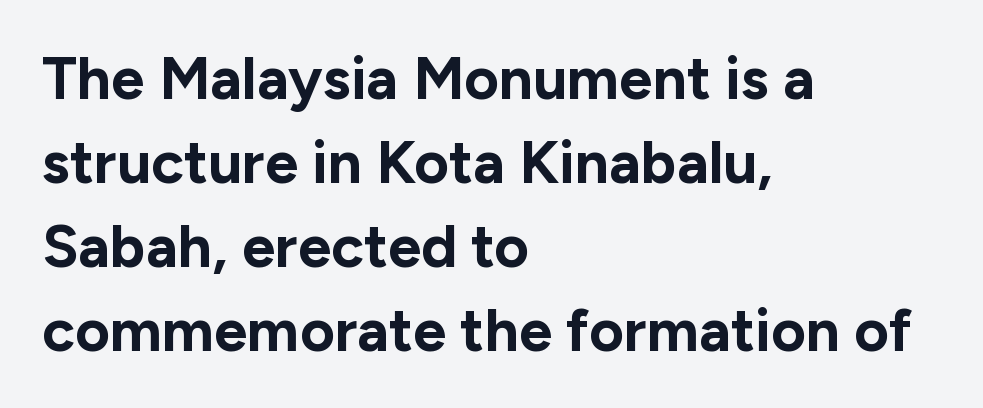
Think of a printed novel: that variable character pitch is what you see here. Horizontally, the lines are justified to the leading edge only. To sum up the face: it is a sans, with no serifs. The area under the type is left untouched.
